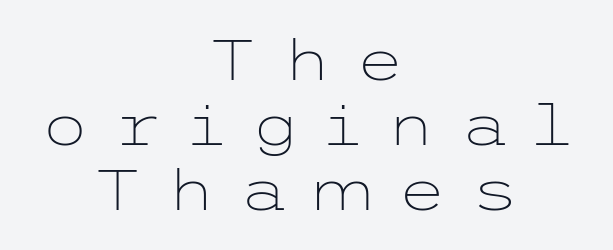
Someone cranked the tracking dial way up on this one. Whoever set this chose condensed vertical rhythm over breathing room. The rendering positions every line midway between the sides. Check where the strokes stop: nothing finishes them off — pure sans.
